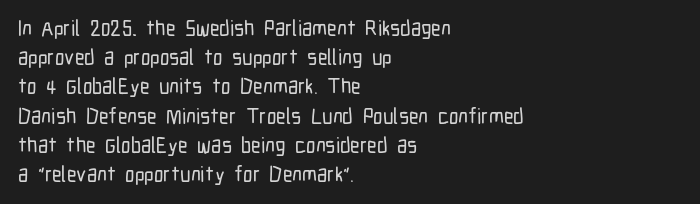
{"italic": "no", "underline": "no", "align": "left", "line_spacing": "normal", "line_spacing_ratio": 1.39, "letter_spacing": "normal", "letter_spacing_em": 0.0, "glyph_px": 21}
